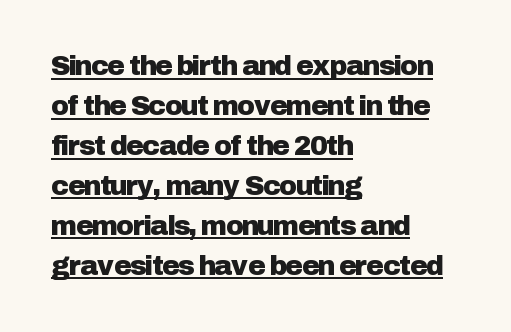
Q: Is the text italic (slanted)? A: No, it is upright.
Q: Is the text underlined? A: Yes.
Q: How is the paragraph aligned? A: Left-aligned.
Q: Is the spacing between letters normal or unusually wide? A: Normal.
Q: Is the spacing between lines tight, normal or loose? A: Normal.
